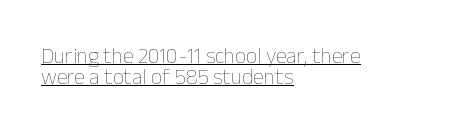
{"italic": "no", "bold": "no", "underline": "yes", "align": "left", "line_spacing": "tight", "line_spacing_ratio": 0.96, "letter_spacing": "normal", "letter_spacing_em": 0.0, "glyph_px": 22}
